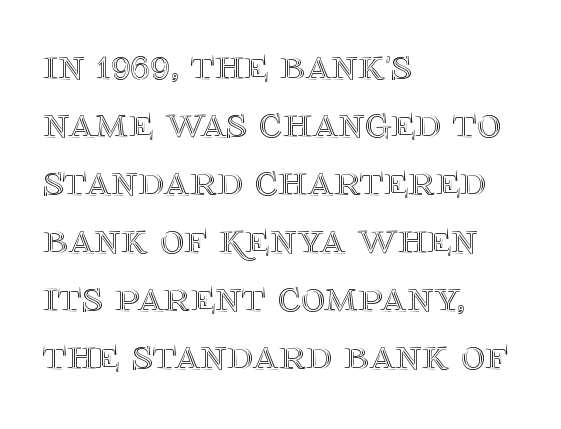
The passage shown is typed in a proportional face where columns would drift. No word sits above an underline. Characters remain perfectly vertical along every line. This sample is left-justified, so line endings fall wherever the words run out. Default kerning and tracking; the words read as compact shapes.
